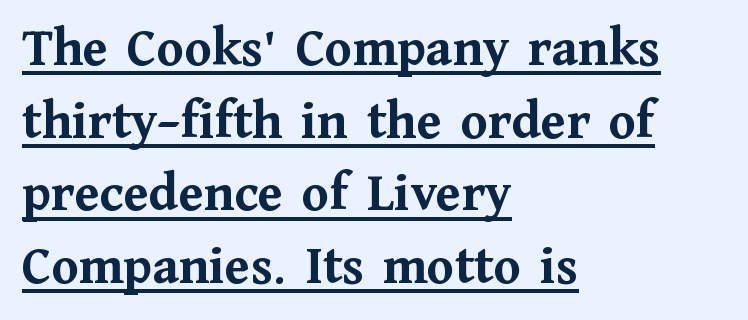
The image shows 55 px semibold serif type, upright; set left-aligned, normal line spacing (1.32x), normal letter spacing, underlined; medium stroke contrast and a medium x-height.
